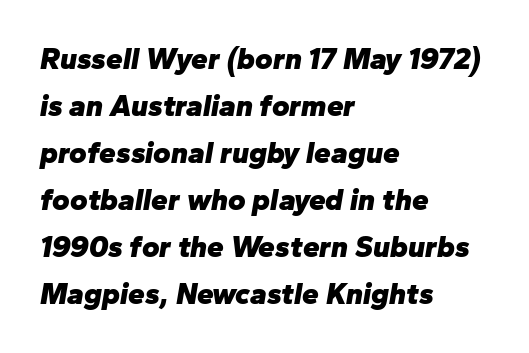
{"italic": "yes", "lean": "right", "slant_degrees": 10, "bold": "yes", "weight": "heavy", "width": "normal", "stroke_contrast": "low", "x_height": "medium", "monospaced": "no", "underline": "no", "align": "left", "line_spacing": "normal", "line_spacing_ratio": 1.57, "letter_spacing": "normal", "letter_spacing_em": 0.0, "glyph_px": 30}
